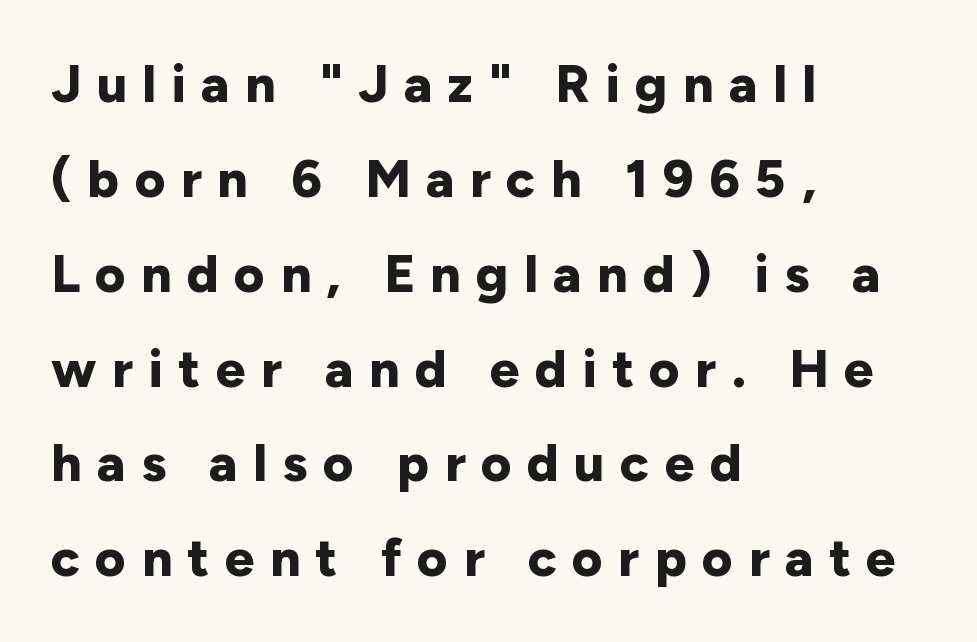
{"serif": "no", "italic": "no", "bold": "yes", "weight": "bold", "width": "normal", "stroke_contrast": "low", "x_height": "medium", "monospaced": "no", "underline": "no", "align": "left", "line_spacing_ratio": 1.79, "letter_spacing": "wide", "letter_spacing_em": 0.29, "glyph_px": 53}
